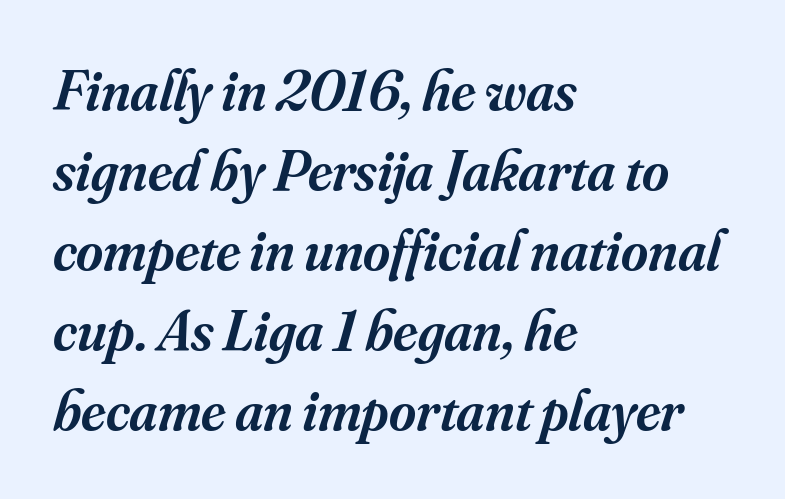
The image shows 58 px semibold serif type, italic (leaning right); set left-aligned, normal line spacing (1.38x), normal letter spacing, not underlined; medium stroke contrast and a small x-height.
